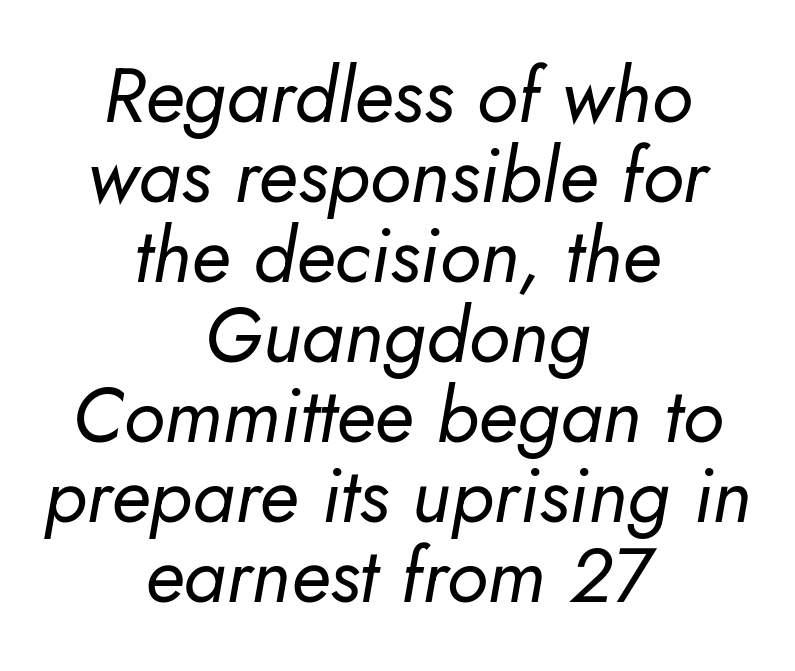
The image shows 77 px regular-weight type, italic (leaning right); set centered, tight line spacing (1.04x), normal letter spacing, not underlined; low stroke contrast and a small x-height.
